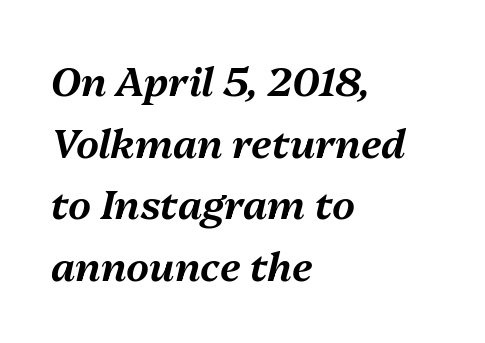
The image shows 40 px text type, italic (leaning right); set left-aligned, normal line spacing (1.54x), normal letter spacing, not underlined; medium stroke contrast and a medium x-height.
